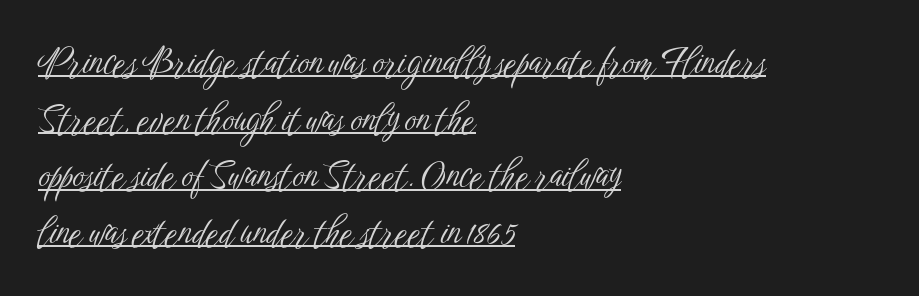
Q: Is the text bold? A: No.
Q: Is the text italic (slanted)? A: Yes.
Q: Is the typeface a serif or a sans-serif typeface? A: Sans-serif.
Q: Is the text underlined? A: Yes.
Q: How is the paragraph aligned? A: Left-aligned.
Q: Is the spacing between letters normal or unusually wide? A: Normal.
Q: Is the spacing between lines tight, normal or loose? A: Normal.
Q: Width (condensed, normal, or wide)? A: Condensed.
Q: Stroke contrast? A: Low.
Q: x-height? A: Medium.
Q: Monospaced? A: No.
